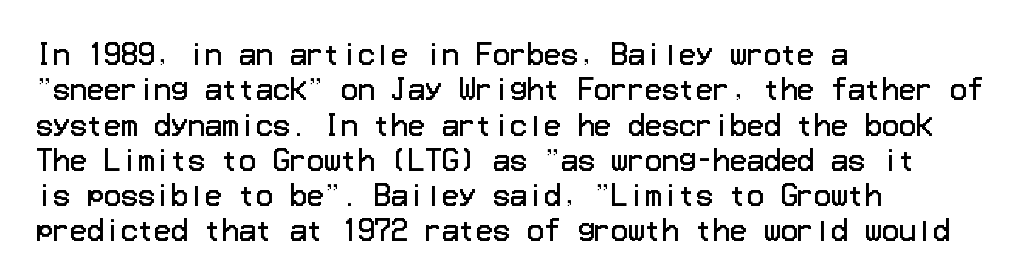
The image shows 28 px regular-weight sans-serif type, upright; set left-aligned, normal line spacing (1.26x), normal letter spacing, not underlined; low stroke contrast and a medium x-height.
